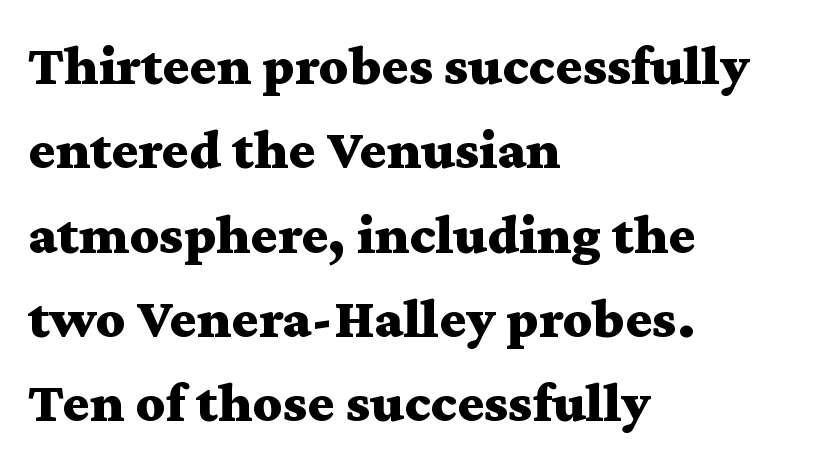
The image shows 57 px bold, wide serif type, upright; set left-aligned, normal line spacing (1.48x), normal letter spacing, not underlined; medium stroke contrast and a medium x-height.
